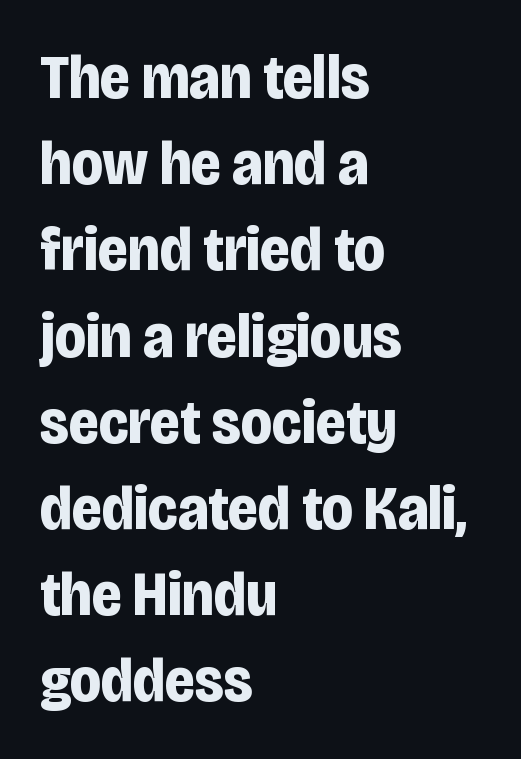
{"serif": "no", "italic": "no", "bold": "yes", "weight": "bold", "width": "condensed", "stroke_contrast": "low", "x_height": "large", "monospaced": "no", "underline": "no", "align": "left", "line_spacing": "normal", "line_spacing_ratio": 1.39, "letter_spacing": "normal", "letter_spacing_em": 0.0, "glyph_px": 62}
